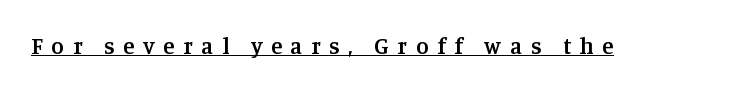
{"italic": "no", "bold": "semi", "underline": "yes", "letter_spacing": "wide", "letter_spacing_em": 0.38, "glyph_px": 23}
